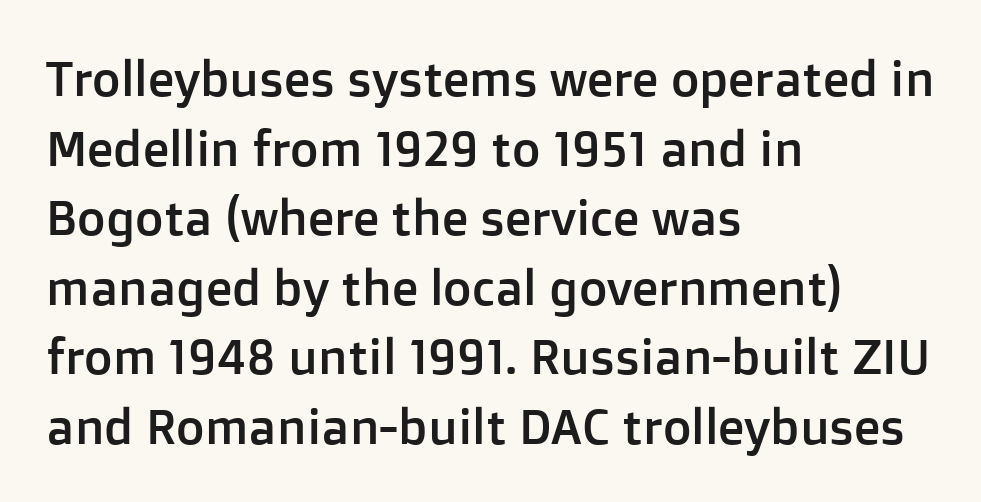
Tracking value appears to be zero — textbook default spacing. In terms of posture, this sample is upright. Think of a printed novel: that variable character pitch is what you see here. Examine the stroke ends and you'll find no serifs. Does the leading feel generous? No, just average. Clear beneath every line of the passage.
